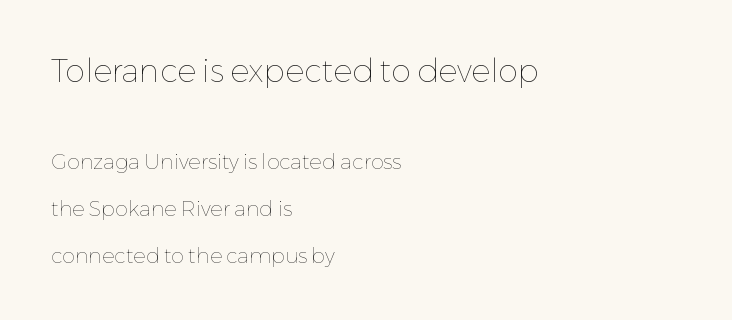
The image shows 32 px thin type, upright; set left-aligned, loose line spacing (2.23x), normal letter spacing, not underlined; the first (top) block is 1.52x larger; low stroke contrast and a medium x-height.
